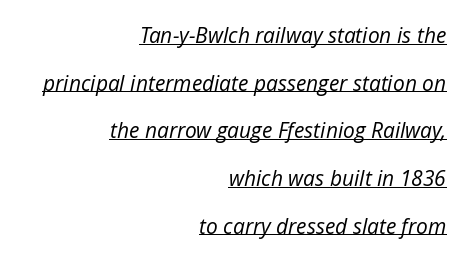
Q: Is the text bold? A: No.
Q: Is the text italic (slanted)? A: Yes, it leans right by about 12 degrees.
Q: Is the text underlined? A: Yes.
Q: How is the paragraph aligned? A: Right-aligned.
Q: Is the spacing between letters normal or unusually wide? A: Normal.
Q: Is the spacing between lines tight, normal or loose? A: Loose.
